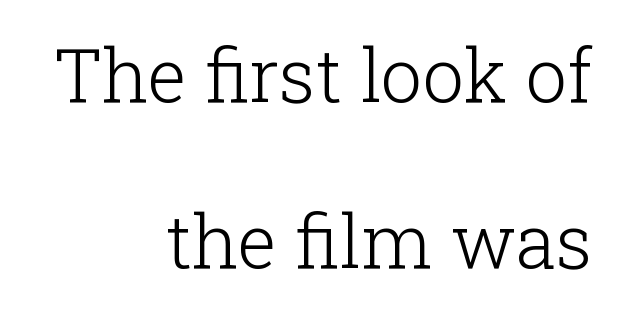
Is the letter spacing exaggerated? No — it looks like the ordinary default. Is the stroke heavy? The answer is a plain regular-or-lighter. These lines were composed using upright roman letters. Examine the stroke ends and you'll spot serifs. The space directly below the letters is spotless.
